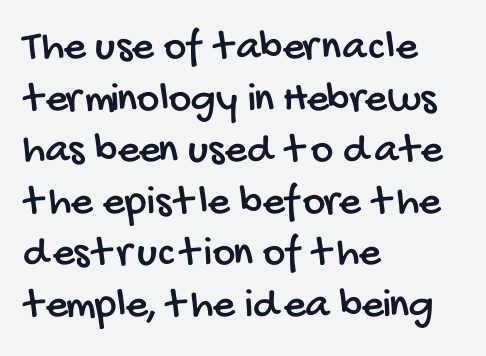
Q: Is the typeface a serif or a sans-serif typeface? A: Sans-serif.
Q: Is the text underlined? A: No.
Q: How is the paragraph aligned? A: Left-aligned.
Q: Is the spacing between letters normal or unusually wide? A: Normal.
Q: Width (condensed, normal, or wide)? A: Condensed.
Q: Stroke contrast? A: Low.
Q: x-height? A: Large.
Q: Monospaced? A: No.
